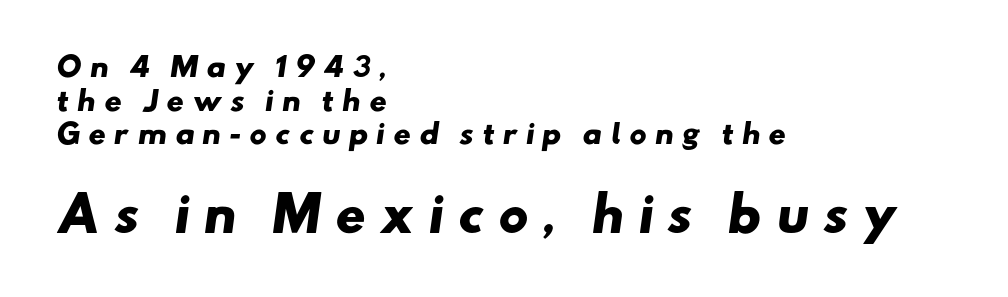
{"serif": "no", "bold": "yes", "weight": "heavy", "width": "wide", "stroke_contrast": "low", "x_height": "small", "monospaced": "no", "underline": "no", "align": "left", "line_spacing": "normal", "line_spacing_ratio": 1.25, "letter_spacing": "wide", "letter_spacing_em": 0.29, "larger_block": "second", "size_ratio": 1.74, "glyph_px": 47}
